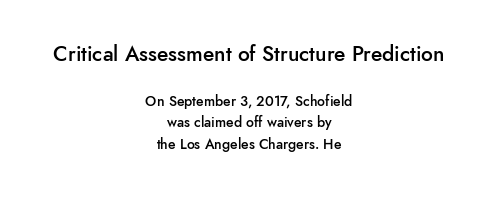
{"italic": "no", "bold": "semi", "underline": "no", "align": "center", "line_spacing": "normal", "line_spacing_ratio": 1.56, "letter_spacing": "normal", "letter_spacing_em": 0.0, "larger_block": "first", "size_ratio": 1.5, "glyph_px": 21}
